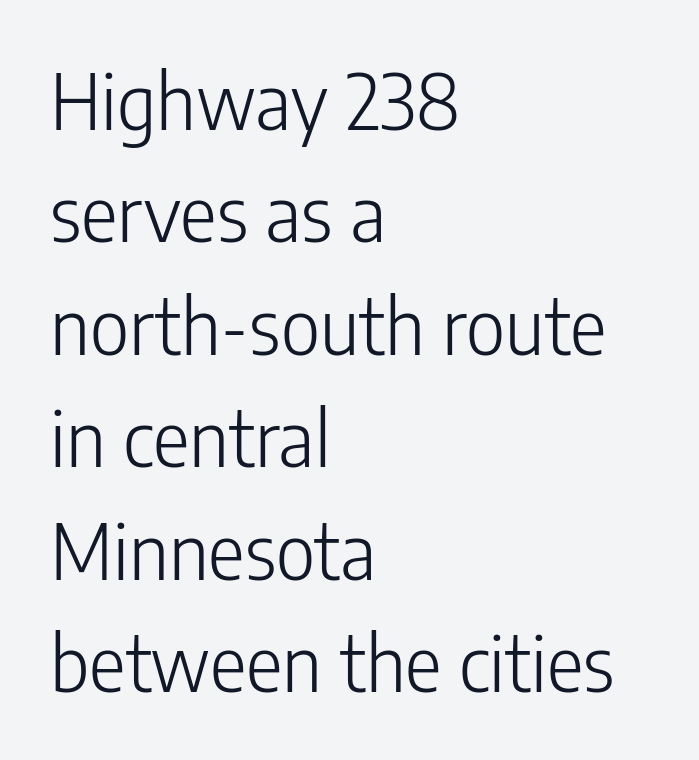
If you measured baseline to baseline, you'd find a middling distance. Is the type heavy? It reads as light-to-regular instead. Posture: straight, roman, zero tilt. Quick note: underline off. The setting favours the left margin, as ordinary paragraphs usually do.
